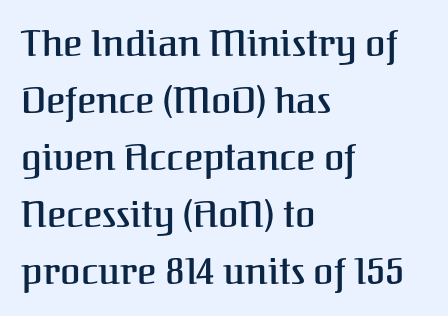
The image shows 37 px serif type, upright; set left-aligned, normal line spacing (1.54x), normal letter spacing, not underlined; medium stroke contrast and a medium x-height.
